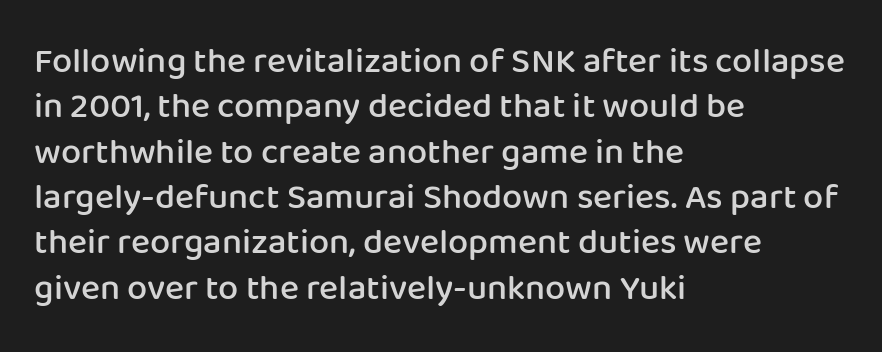
{"serif": "no", "italic": "no", "bold": "semi", "weight": "semibold", "width": "normal", "stroke_contrast": "low", "x_height": "medium", "monospaced": "no", "underline": "no", "align": "left", "line_spacing": "normal", "line_spacing_ratio": 1.26, "letter_spacing": "normal", "letter_spacing_em": 0.0, "glyph_px": 36}
